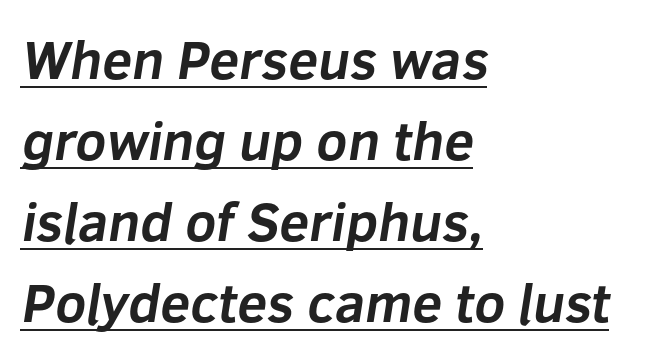
The image shows 54 px bold sans-serif type; set left-aligned, normal line spacing (1.5x), normal letter spacing, underlined; low stroke contrast and a medium x-height.
